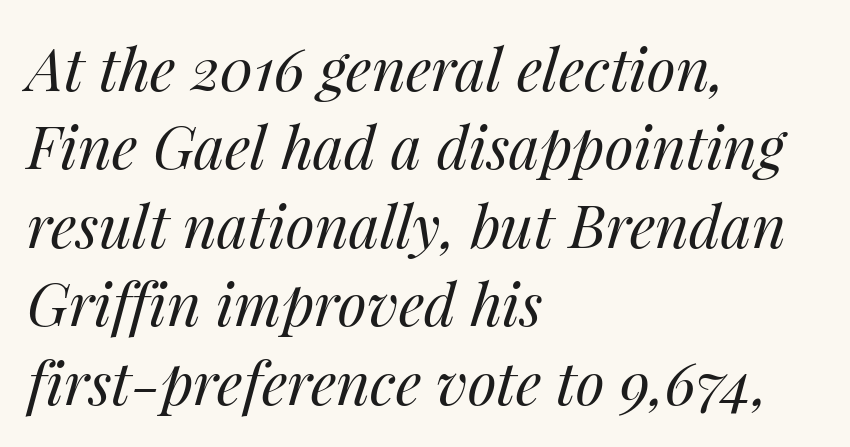
Q: Is the text bold? A: No.
Q: Is the text italic (slanted)? A: Yes, it leans right by about 14 degrees.
Q: Is the text underlined? A: No.
Q: How is the paragraph aligned? A: Left-aligned.
Q: Is the spacing between letters normal or unusually wide? A: Normal.
Q: Is the spacing between lines tight, normal or loose? A: Normal.
Q: Width (condensed, normal, or wide)? A: Normal.
Q: Stroke contrast? A: Medium.
Q: x-height? A: Medium.
Q: Monospaced? A: No.
